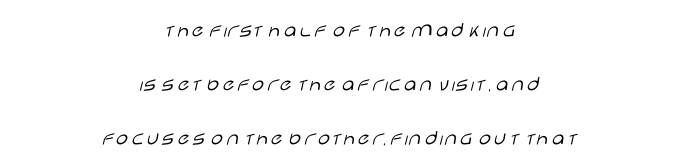
The image shows 22 px text type; set centered, loose line spacing (2.45x), normal letter spacing, not underlined.
